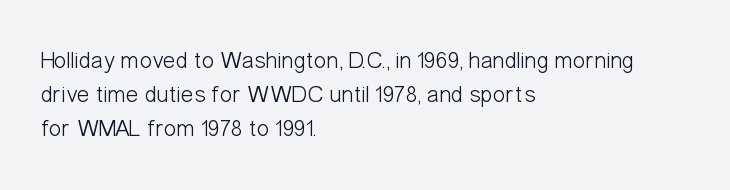
Q: Is the text bold? A: No.
Q: Is the text italic (slanted)? A: No, it is upright.
Q: Is the text underlined? A: No.
Q: How is the paragraph aligned? A: Left-aligned.
Q: Is the spacing between letters normal or unusually wide? A: Normal.
Q: Is the spacing between lines tight, normal or loose? A: Normal.
